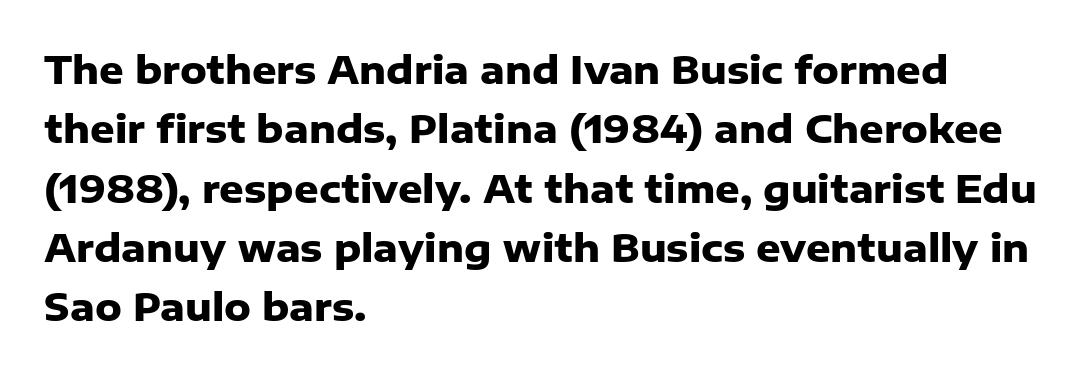
Does the copy run flush right? No — it runs flush left. The line texture is even and compact thanks to regular tracking. Style check: upright. This block has exactly the height ordinary leading produces. These words are printed bold, with thick strokes throughout. Each letter keeps its own natural width here, so spacing adapts to shape.
